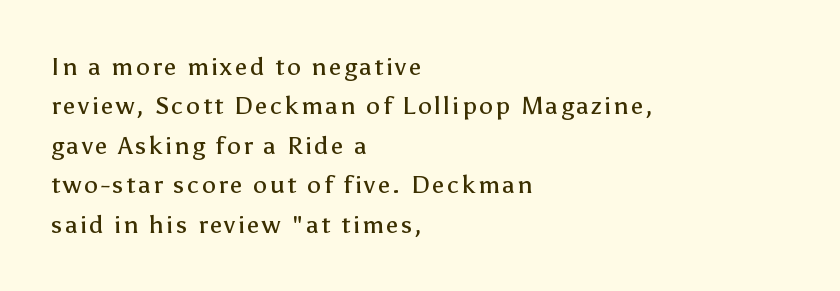
The image shows 25 px text type, upright; set left-aligned, normal line spacing (1.58x), not underlined.
